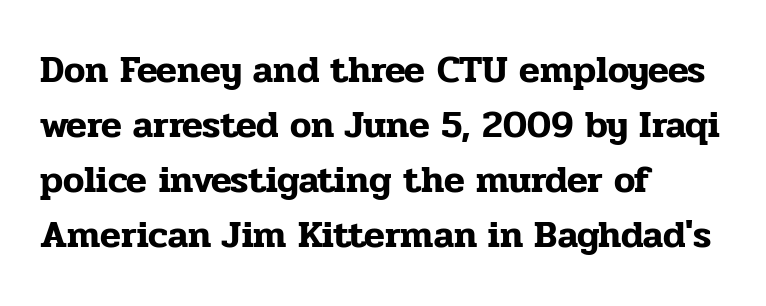
The image shows 38 px serif type, upright; set left-aligned, normal line spacing (1.45x), normal letter spacing, not underlined; low stroke contrast and a medium x-height.
